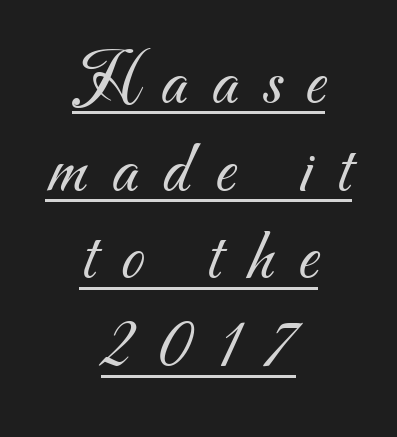
Q: Is the text bold? A: No.
Q: Is the typeface a serif or a sans-serif typeface? A: Sans-serif.
Q: Is the text underlined? A: Yes.
Q: How is the paragraph aligned? A: Centered.
Q: Is the spacing between letters normal or unusually wide? A: Unusually wide.
Q: Width (condensed, normal, or wide)? A: Normal.
Q: Stroke contrast? A: Medium.
Q: x-height? A: Small.
Q: Monospaced? A: No.
